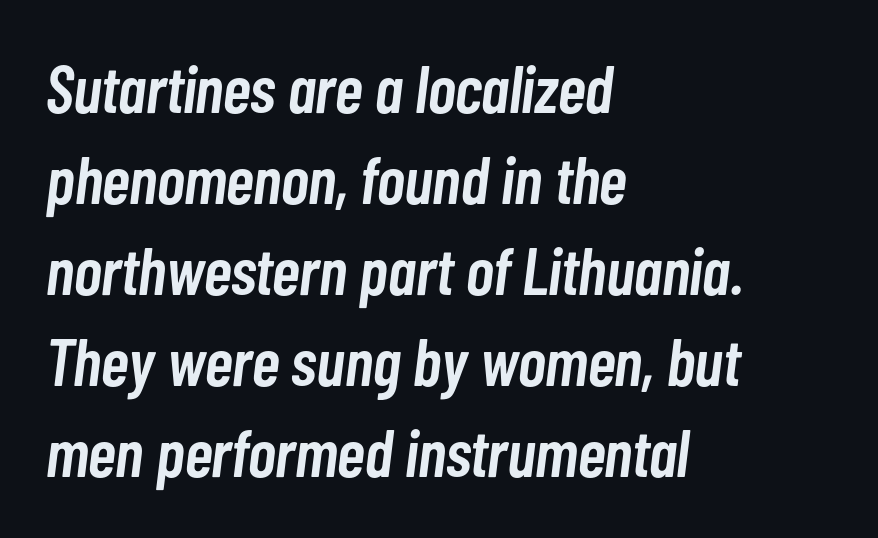
The image shows 67 px semibold, condensed type, italic (leaning right); set left-aligned, normal line spacing (1.36x), normal letter spacing, not underlined; low stroke contrast and a medium x-height.
